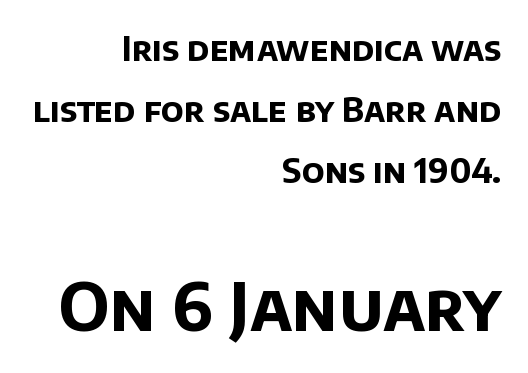
{"serif": "no", "bold": "yes", "weight": "bold", "width": "normal", "stroke_contrast": "low", "x_height": "large", "monospaced": "no", "underline": "no", "align": "right", "line_spacing_ratio": 1.85, "letter_spacing": "normal", "letter_spacing_em": 0.0, "larger_block": "second", "size_ratio": 2.0, "glyph_px": 66}
